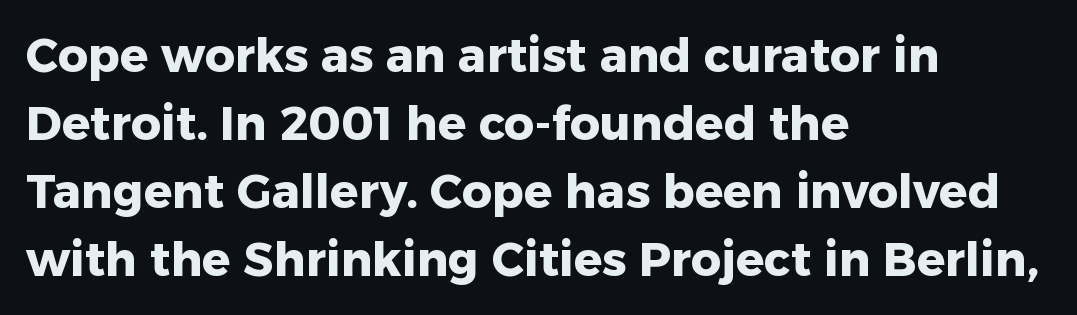
The image shows 47 px heavy sans-serif type, upright; set left-aligned, normal line spacing (1.45x), normal letter spacing, not underlined; low stroke contrast and a medium x-height.
